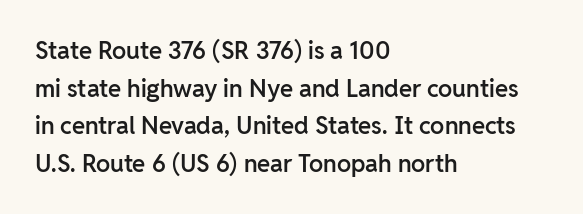
{"italic": "no", "bold": "semi", "underline": "no", "align": "left", "line_spacing": "normal", "line_spacing_ratio": 1.57, "letter_spacing": "normal", "letter_spacing_em": 0.0, "glyph_px": 24}
